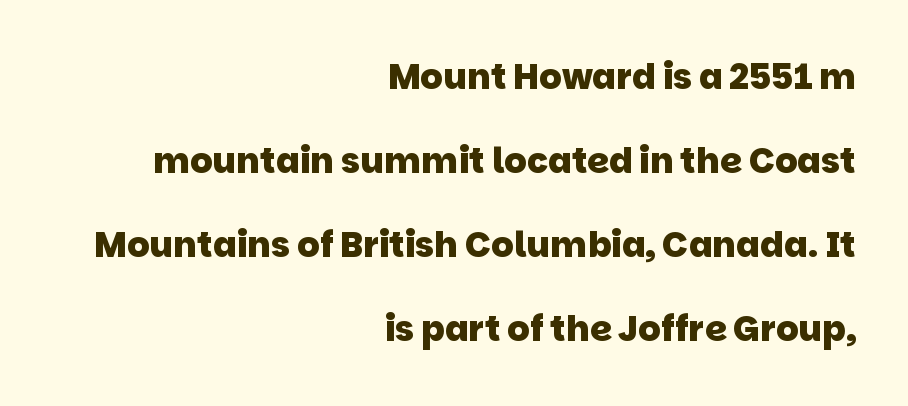
The image shows 35 px heavy sans-serif type; set right-aligned, loose line spacing (2.4x), normal letter spacing, not underlined; low stroke contrast and a large x-height.
